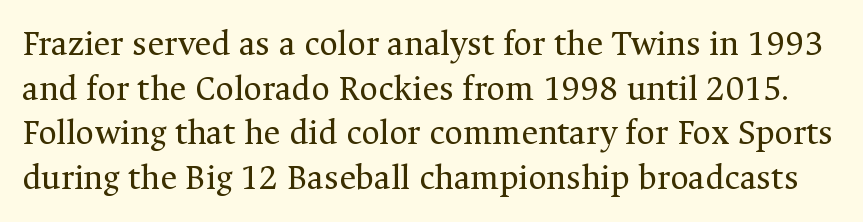
Glyph-to-glyph distance matches everyday printed text. A quiet, ordinary-to-light weight characterises the typeface. Rule under the text: the space is simply empty. The axis of the letterforms is exactly vertical. Serifs: yes, visible at the terminals of the letterforms.
